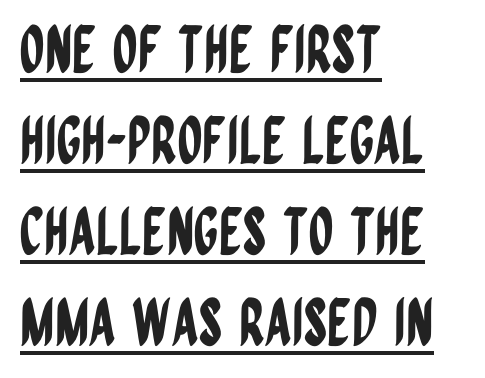
Q: Is the text italic (slanted)? A: No, it is upright.
Q: Is the typeface a serif or a sans-serif typeface? A: Sans-serif.
Q: Is the text underlined? A: Yes.
Q: How is the paragraph aligned? A: Left-aligned.
Q: Is the spacing between letters normal or unusually wide? A: Normal.
Q: Is the spacing between lines tight, normal or loose? A: Normal.
Q: Width (condensed, normal, or wide)? A: Condensed.
Q: Stroke contrast? A: Low.
Q: x-height? A: Large.
Q: Monospaced? A: No.
